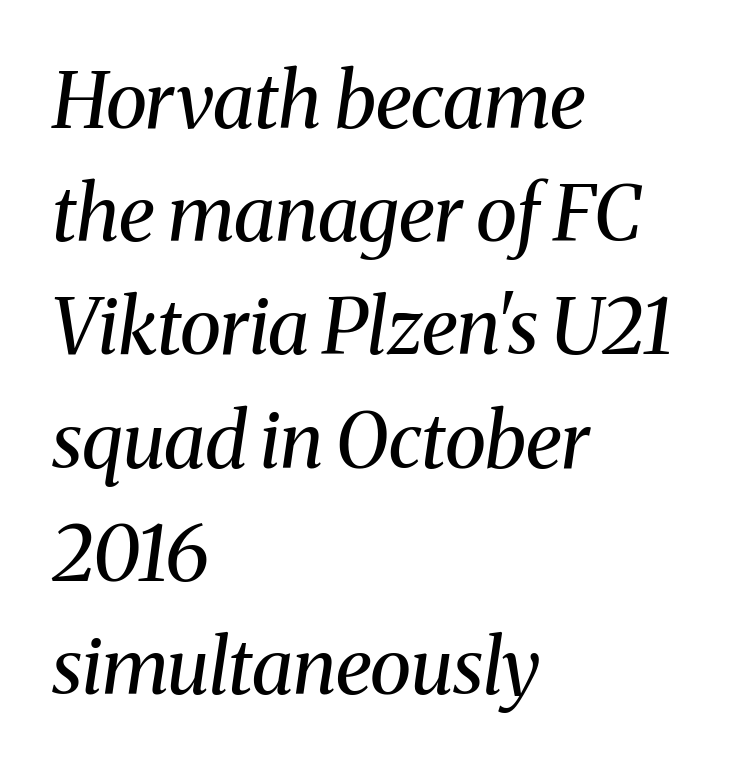
{"serif": "yes", "italic": "yes", "lean": "right", "slant_degrees": 8, "bold": "no", "weight": "regular", "width": "normal", "stroke_contrast": "medium", "x_height": "medium", "monospaced": "no", "underline": "no", "align": "left", "line_spacing": "normal", "line_spacing_ratio": 1.47, "letter_spacing": "normal", "letter_spacing_em": 0.0, "glyph_px": 77}
